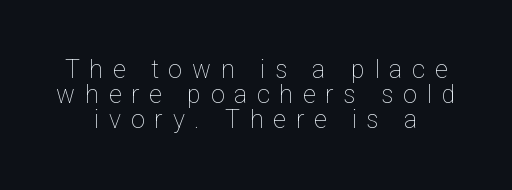
The image shows 25 px text type, upright; set tight line spacing (1.0x), unusually wide letter spacing (+0.39 em), not underlined.
